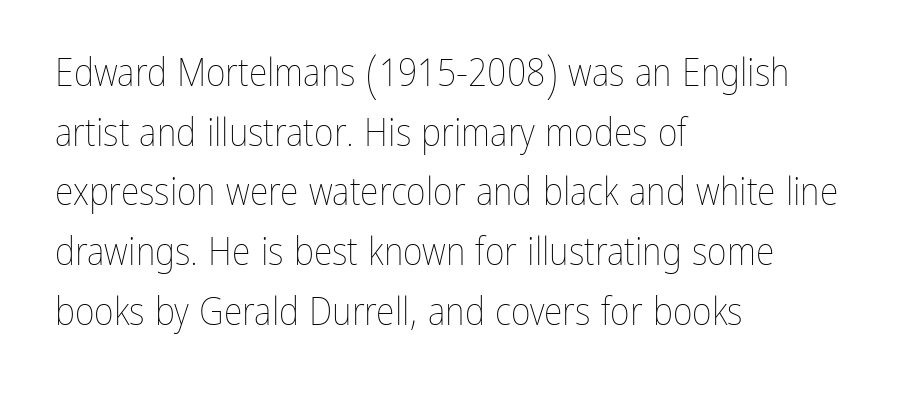
{"italic": "no", "bold": "no", "weight": "thin", "width": "condensed", "stroke_contrast": "low", "x_height": "medium", "monospaced": "no", "underline": "no", "align": "left", "line_spacing": "normal", "line_spacing_ratio": 1.57, "letter_spacing": "normal", "letter_spacing_em": 0.0, "glyph_px": 38}
